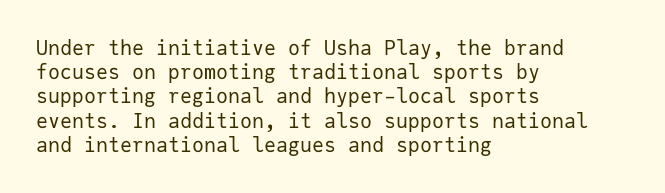
{"italic": "no", "bold": "no", "underline": "no", "align": "left", "line_spacing_ratio": 1.21, "letter_spacing": "normal", "letter_spacing_em": 0.0, "glyph_px": 20}
